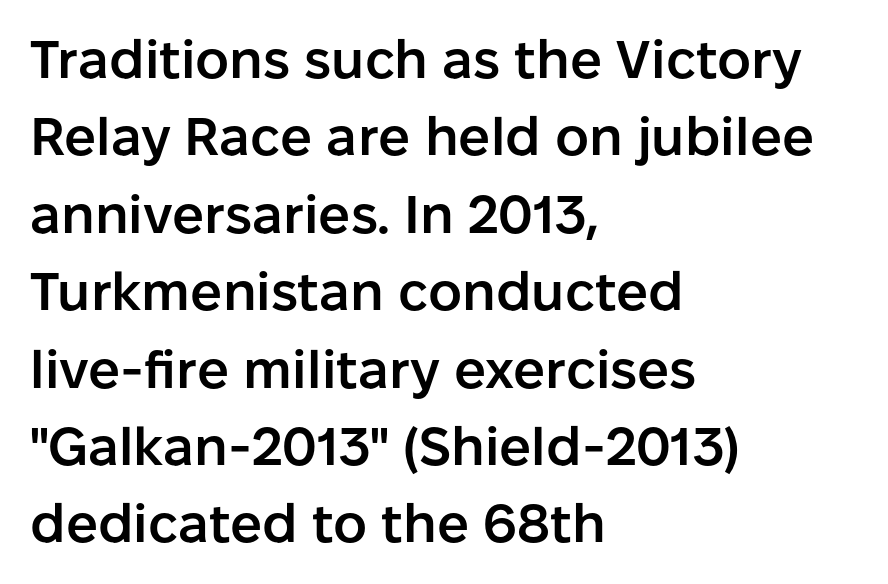
Q: Is the text bold? A: Semi-bold.
Q: Is the text italic (slanted)? A: No, it is upright.
Q: Is the typeface a serif or a sans-serif typeface? A: Sans-serif.
Q: Is the text underlined? A: No.
Q: How is the paragraph aligned? A: Left-aligned.
Q: Is the spacing between letters normal or unusually wide? A: Normal.
Q: Is the spacing between lines tight, normal or loose? A: Normal.
Q: Width (condensed, normal, or wide)? A: Normal.
Q: Stroke contrast? A: Low.
Q: x-height? A: Medium.
Q: Monospaced? A: No.
